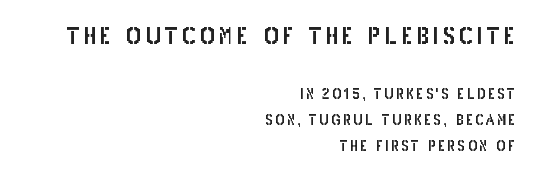
Q: Is the text italic (slanted)? A: No, it is upright.
Q: Is the text underlined? A: No.
Q: How is the paragraph aligned? A: Right-aligned.
Q: Which block of text is set in a larger size, the first (top) or the second (bottom)? A: The first (top) one.
